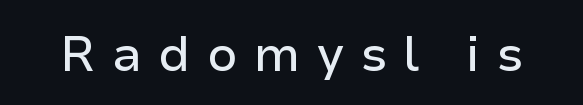
The image shows 49 px sans-serif type, upright; set unusually wide letter spacing (+0.33 em), not underlined; low stroke contrast and a medium x-height.
